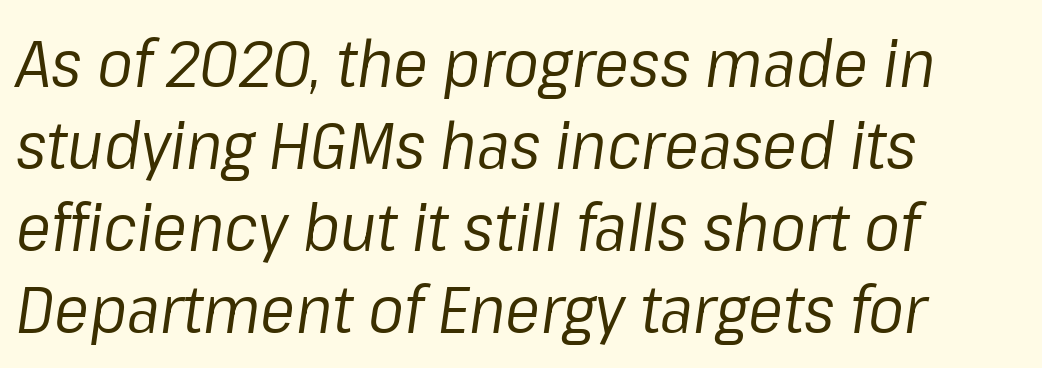
Q: Is the text bold? A: No.
Q: Is the text italic (slanted)? A: Yes, it leans right by about 8 degrees.
Q: Is the text underlined? A: No.
Q: How is the paragraph aligned? A: Left-aligned.
Q: Is the spacing between letters normal or unusually wide? A: Normal.
Q: Width (condensed, normal, or wide)? A: Normal.
Q: Stroke contrast? A: Low.
Q: x-height? A: Medium.
Q: Monospaced? A: No.
